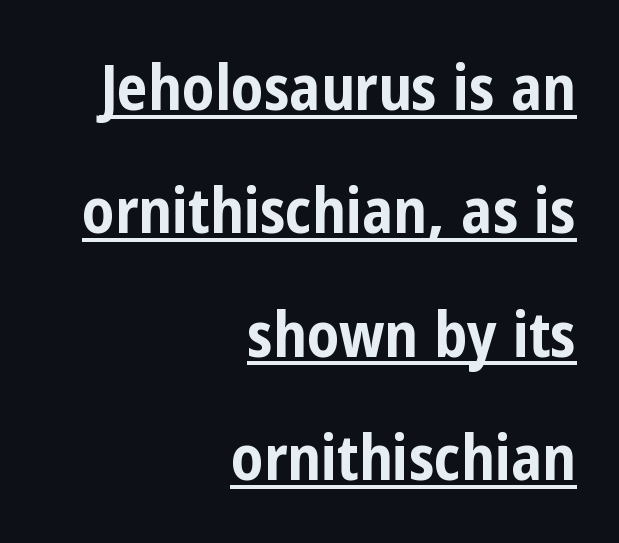
Q: Is the text bold? A: Yes.
Q: Is the text italic (slanted)? A: No, it is upright.
Q: Is the typeface a serif or a sans-serif typeface? A: Sans-serif.
Q: Is the text underlined? A: Yes.
Q: How is the paragraph aligned? A: Right-aligned.
Q: Is the spacing between letters normal or unusually wide? A: Normal.
Q: Is the spacing between lines tight, normal or loose? A: Loose.
Q: Width (condensed, normal, or wide)? A: Condensed.
Q: Stroke contrast? A: Low.
Q: x-height? A: Medium.
Q: Monospaced? A: No.
